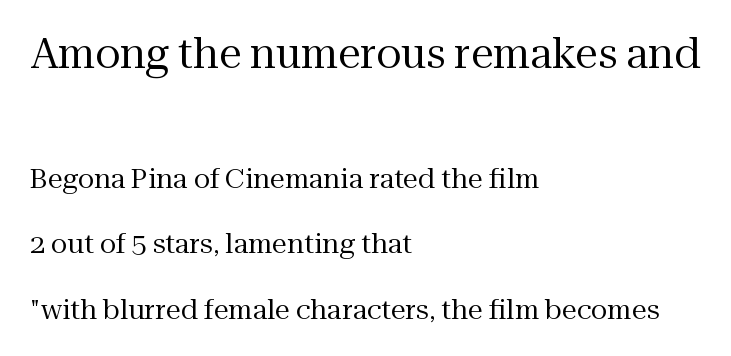
The image shows 41 px regular-weight serif type, upright; set left-aligned, loose line spacing (2.42x), normal letter spacing, not underlined; the first (top) block is 1.52x larger; medium stroke contrast and a medium x-height.
